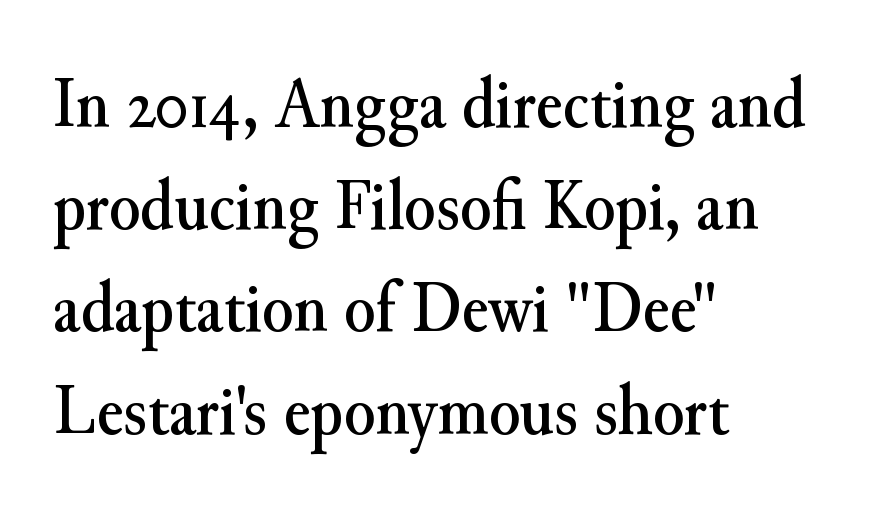
Designer's note — italics off, roman on. Serifs: yes, visible at the terminals of the letterforms. The type is set solid horizontally, with unmodified tracking. Bare-footed words on every line. Vertical spacing — default. The paragraph has a hard left edge and a soft right edge.
